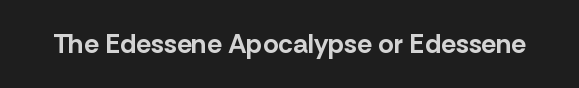
What stands out about the letter spacing? Nothing — it is the standard amount. No italicization has been applied; the sample stays upright. The gap between lines stays unmarked. Thick stems and heavy bowls — unmistakably bold.
